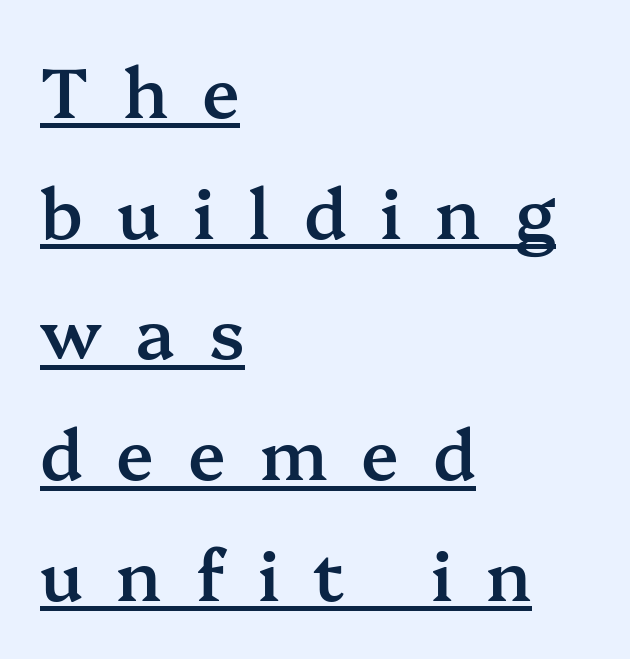
{"serif": "yes", "italic": "no", "bold": "semi", "weight": "semibold", "width": "normal", "stroke_contrast": "medium", "x_height": "medium", "monospaced": "no", "underline": "yes", "align": "left", "line_spacing_ratio": 1.75, "letter_spacing": "wide", "letter_spacing_em": 0.49, "glyph_px": 69}
